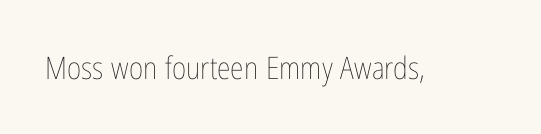
{"italic": "no", "bold": "no", "weight": "thin", "width": "condensed", "stroke_contrast": "low", "x_height": "medium", "monospaced": "no", "underline": "no", "letter_spacing": "normal", "letter_spacing_em": 0.0, "glyph_px": 31}
